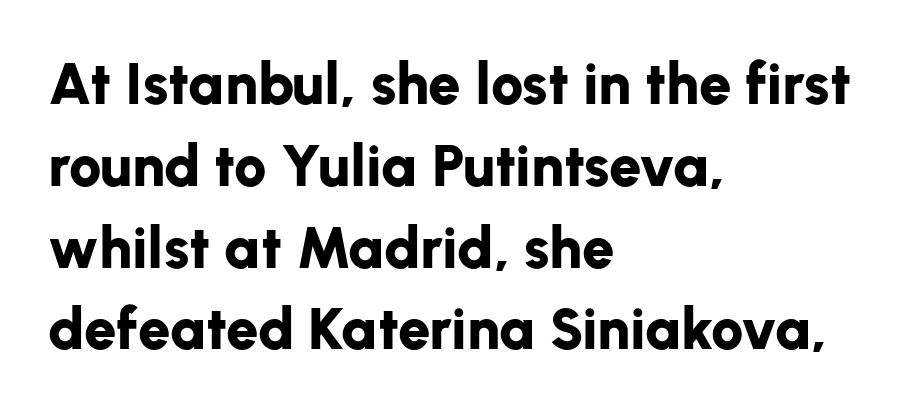
Q: Is the text bold? A: Yes.
Q: Is the text italic (slanted)? A: No, it is upright.
Q: Is the typeface a serif or a sans-serif typeface? A: Sans-serif.
Q: Is the text underlined? A: No.
Q: How is the paragraph aligned? A: Left-aligned.
Q: Is the spacing between letters normal or unusually wide? A: Normal.
Q: Is the spacing between lines tight, normal or loose? A: Normal.
Q: Width (condensed, normal, or wide)? A: Normal.
Q: Stroke contrast? A: Low.
Q: x-height? A: Medium.
Q: Monospaced? A: No.
